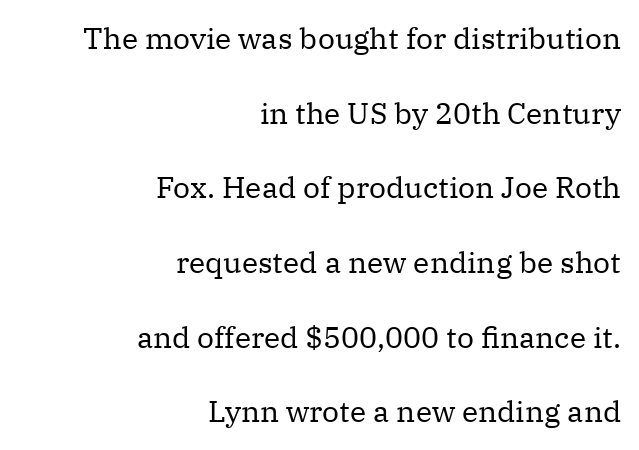
The image shows 30 px regular-weight serif type, upright; set right-aligned, loose line spacing (2.49x), normal letter spacing, not underlined; medium stroke contrast and a medium x-height.
